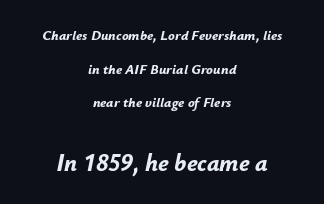
{"italic": "yes", "lean": "right", "slant_degrees": 12, "bold": "yes", "underline": "no", "align": "center", "line_spacing": "loose", "line_spacing_ratio": 2.41, "letter_spacing": "normal", "letter_spacing_em": 0.0, "larger_block": "second", "size_ratio": 1.71, "glyph_px": 24}
